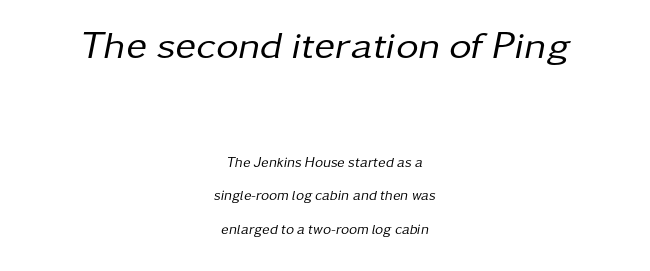
{"italic": "yes", "lean": "right", "slant_degrees": 11, "bold": "no", "weight": "regular", "width": "normal", "stroke_contrast": "low", "x_height": "medium", "monospaced": "no", "underline": "no", "align": "center", "line_spacing": "loose", "line_spacing_ratio": 2.42, "letter_spacing": "normal", "letter_spacing_em": 0.0, "larger_block": "first", "size_ratio": 2.79, "glyph_px": 39}
